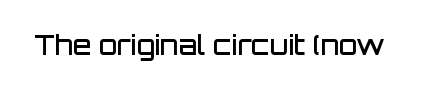
The image shows 27 px text type, upright; set normal letter spacing, not underlined.
